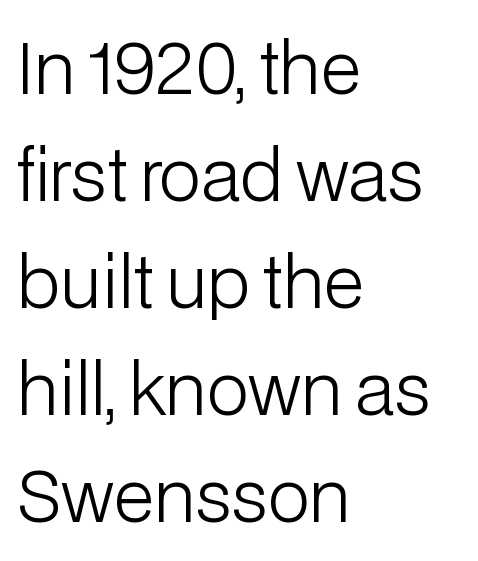
Q: Is the text bold? A: No.
Q: Is the text italic (slanted)? A: No, it is upright.
Q: Is the typeface a serif or a sans-serif typeface? A: Sans-serif.
Q: Is the text underlined? A: No.
Q: How is the paragraph aligned? A: Left-aligned.
Q: Is the spacing between letters normal or unusually wide? A: Normal.
Q: Is the spacing between lines tight, normal or loose? A: Normal.
Q: Width (condensed, normal, or wide)? A: Normal.
Q: Stroke contrast? A: Low.
Q: x-height? A: Medium.
Q: Monospaced? A: No.
